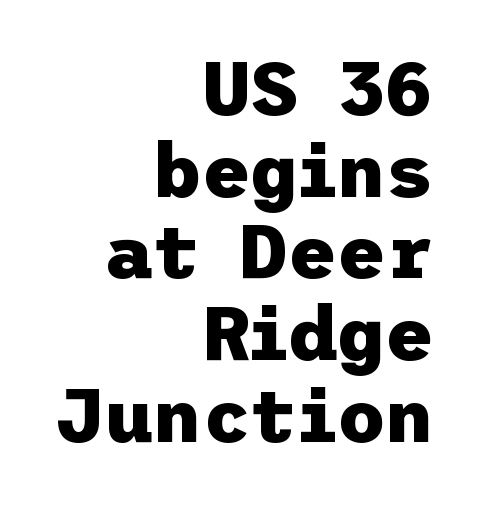
The image shows 75 px heavy sans-serif type, upright; set right-aligned, tight line spacing (1.09x), normal letter spacing, not underlined; low stroke contrast and a medium x-height.
